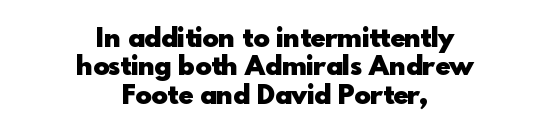
These lines carry a lot of weight — the face is fully bold. This rendering leaves character spacing at its baseline value. The lines are packed closely together with very little leading. The baseline area is clear. The compositor balanced each line on the midline.
